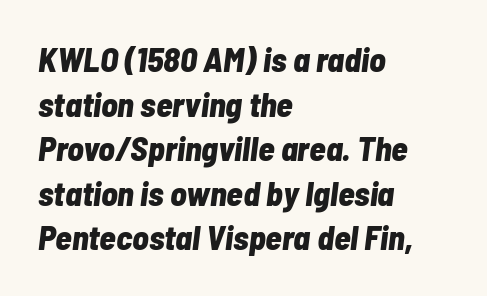
Typesetter's note: full bold, strokes at maximum text heaviness. Character widths vary here, with narrow letters taking less room than wide ones. It's the slanting kind of type. Lines of text with bare space underneath. Teacher's note: observe the even left margin — that is flush-left alignment.
